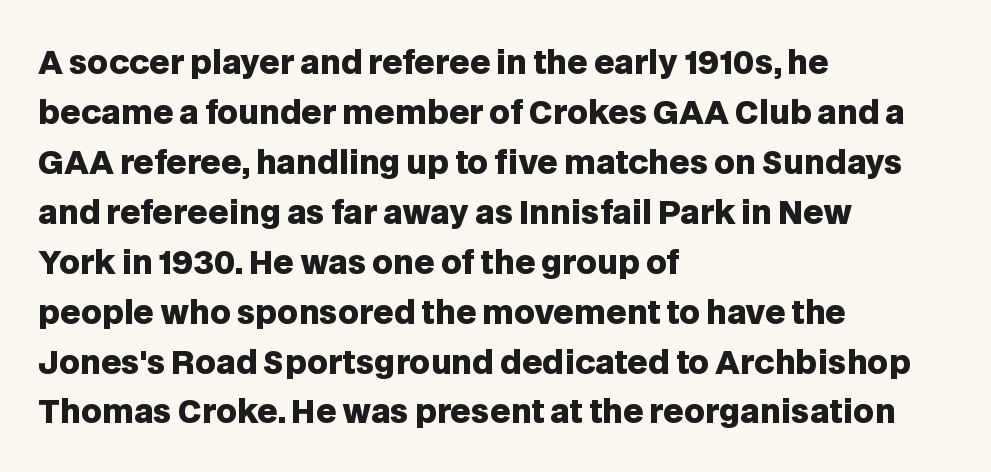
The image shows 32 px heavy sans-serif type, upright; set left-aligned, normal line spacing (1.56x), normal letter spacing, not underlined; low stroke contrast and a large x-height.
